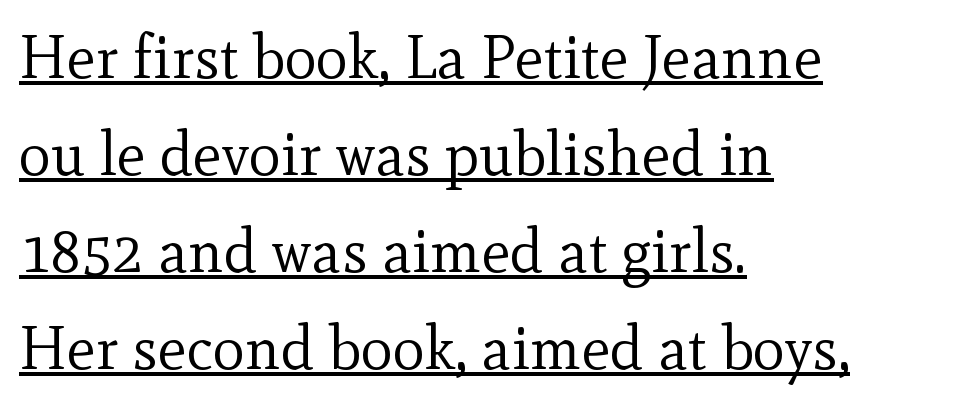
Q: Is the text bold? A: No.
Q: Is the text italic (slanted)? A: No, it is upright.
Q: Is the typeface a serif or a sans-serif typeface? A: Serif.
Q: Is the text underlined? A: Yes.
Q: How is the paragraph aligned? A: Left-aligned.
Q: Is the spacing between letters normal or unusually wide? A: Normal.
Q: Is the spacing between lines tight, normal or loose? A: Normal.
Q: Width (condensed, normal, or wide)? A: Normal.
Q: x-height? A: Small.
Q: Monospaced? A: No.
